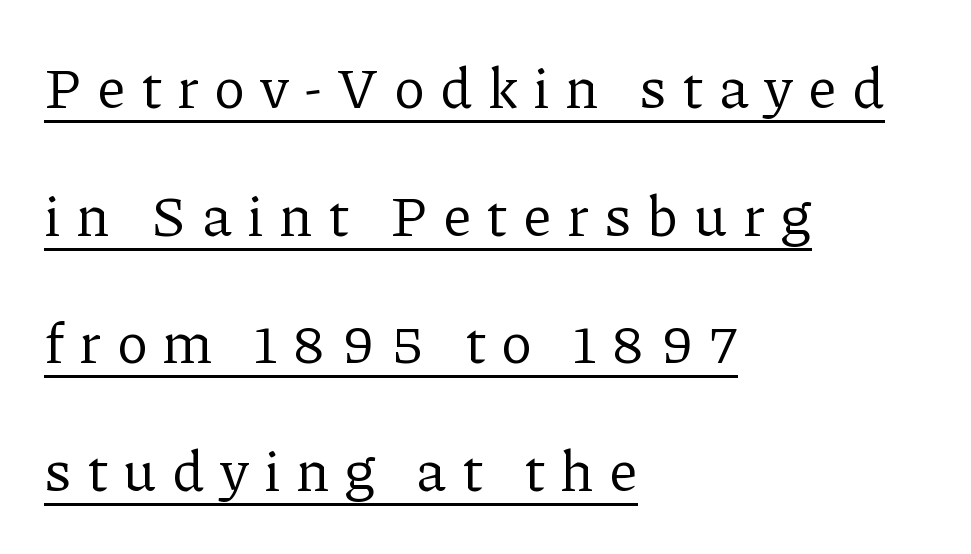
The image shows 57 px regular-weight serif type, upright; set left-aligned, loose line spacing (2.24x), unusually wide letter spacing (+0.27 em), underlined; low stroke contrast and a medium x-height.
